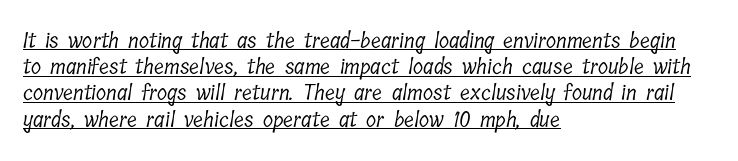
{"bold": "no", "underline": "yes", "align": "left", "line_spacing": "normal", "line_spacing_ratio": 1.25, "letter_spacing": "normal", "letter_spacing_em": 0.0, "glyph_px": 21}
